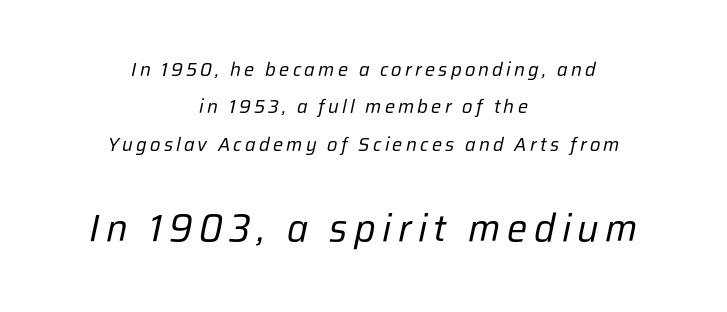
Q: Is the text bold? A: No.
Q: Is the text italic (slanted)? A: Yes, it leans right by about 12 degrees.
Q: Is the text underlined? A: No.
Q: How is the paragraph aligned? A: Centered.
Q: Is the spacing between lines tight, normal or loose? A: Loose.
Q: Which block of text is set in a larger size, the first (top) or the second (bottom)? A: The second (bottom) one.
Q: Width (condensed, normal, or wide)? A: Normal.
Q: Stroke contrast? A: Low.
Q: x-height? A: Medium.
Q: Monospaced? A: No.
